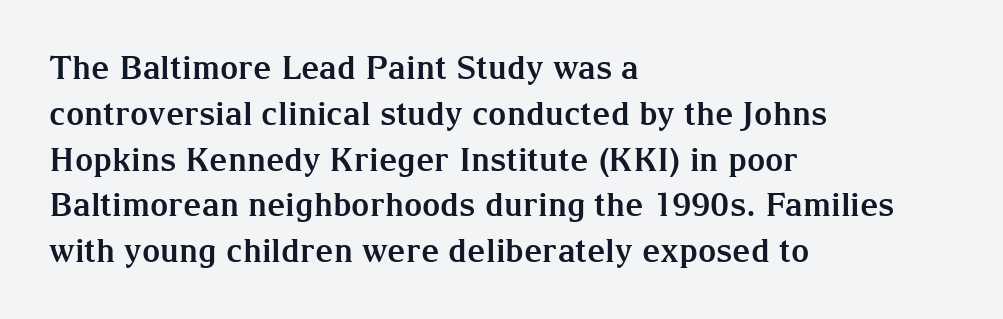
Q: Is the text bold? A: Yes.
Q: Is the text italic (slanted)? A: No, it is upright.
Q: Is the typeface a serif or a sans-serif typeface? A: Serif.
Q: Is the text underlined? A: No.
Q: How is the paragraph aligned? A: Left-aligned.
Q: Is the spacing between letters normal or unusually wide? A: Normal.
Q: Is the spacing between lines tight, normal or loose? A: Normal.
Q: Width (condensed, normal, or wide)? A: Normal.
Q: Stroke contrast? A: Medium.
Q: x-height? A: Medium.
Q: Monospaced? A: No.
